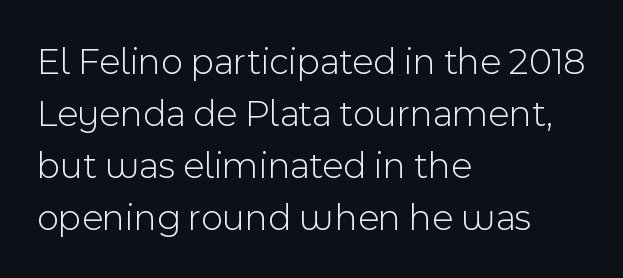
{"serif": "no", "italic": "no", "bold": "no", "weight": "light", "width": "normal", "x_height": "medium", "monospaced": "no", "underline": "no", "align": "left", "line_spacing": "normal", "line_spacing_ratio": 1.37, "letter_spacing": "normal", "letter_spacing_em": 0.0, "glyph_px": 38}
